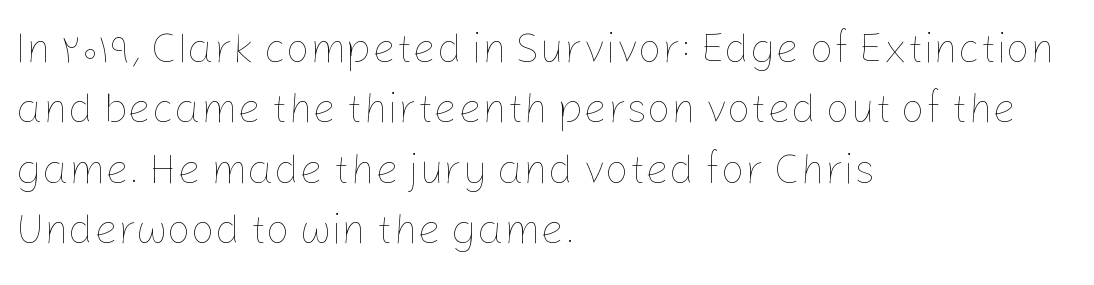
Looks like regular typesetting: each glyph gets only the width it needs. Evenly set lines give the paragraph a standard silhouette. Does extra space separate the letters? No, they use regular spacing. Ascenders rise straight up at ninety degrees. Compared with a centered layout, this one pins lines to the left instead.
